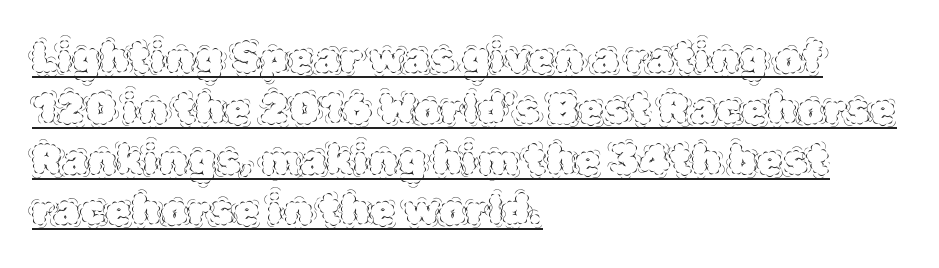
The cut favours lightness, reaching ordinary text weight at its darkest. What decoration does the sample have? An underline. The lettering stays uniformly vertical, giving the passage a roman look. Look at the tracking — it's just the regular setting, nothing added.
